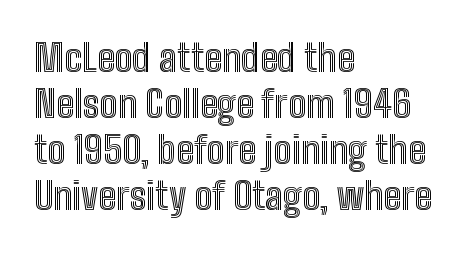
Q: Is the text italic (slanted)? A: No, it is upright.
Q: Is the text underlined? A: No.
Q: How is the paragraph aligned? A: Left-aligned.
Q: Is the spacing between letters normal or unusually wide? A: Normal.
Q: Width (condensed, normal, or wide)? A: Condensed.
Q: x-height? A: Medium.
Q: Monospaced? A: No.
